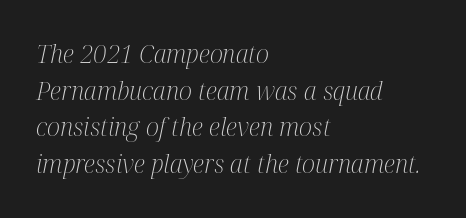
The image shows 25 px text type, italic (leaning right); set left-aligned, normal line spacing (1.47x), normal letter spacing, not underlined.
